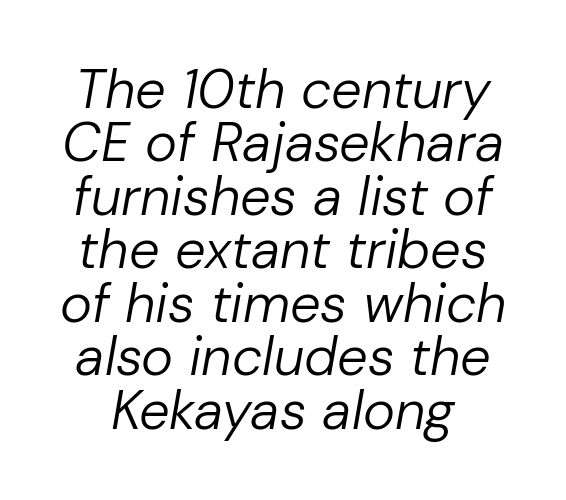
{"italic": "yes", "lean": "right", "slant_degrees": 10, "bold": "no", "weight": "regular", "width": "normal", "stroke_contrast": "low", "x_height": "medium", "monospaced": "no", "underline": "no", "line_spacing": "tight", "line_spacing_ratio": 0.99, "letter_spacing": "normal", "letter_spacing_em": 0.0, "glyph_px": 54}
